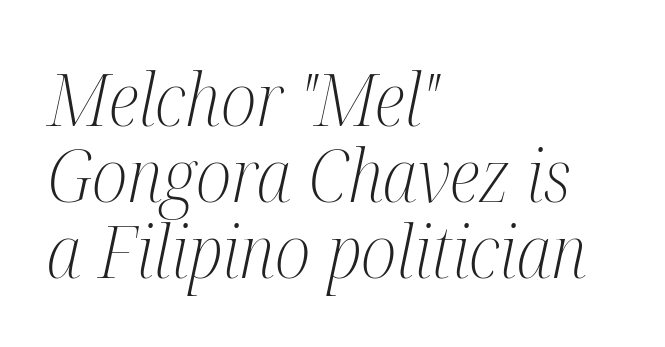
{"serif": "yes", "italic": "yes", "lean": "right", "slant_degrees": 12, "bold": "no", "weight": "light", "width": "condensed", "stroke_contrast": "medium", "x_height": "medium", "monospaced": "no", "underline": "no", "align": "left", "line_spacing": "tight", "line_spacing_ratio": 1.04, "letter_spacing": "normal", "letter_spacing_em": 0.0, "glyph_px": 73}
